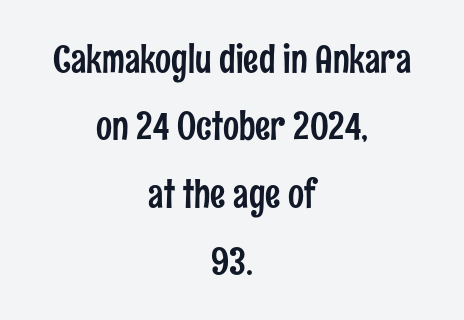
Q: Is the text italic (slanted)? A: No, it is upright.
Q: Is the typeface a serif or a sans-serif typeface? A: Sans-serif.
Q: Is the text underlined? A: No.
Q: How is the paragraph aligned? A: Centered.
Q: Is the spacing between letters normal or unusually wide? A: Normal.
Q: Width (condensed, normal, or wide)? A: Condensed.
Q: Stroke contrast? A: Low.
Q: x-height? A: Medium.
Q: Monospaced? A: No.
